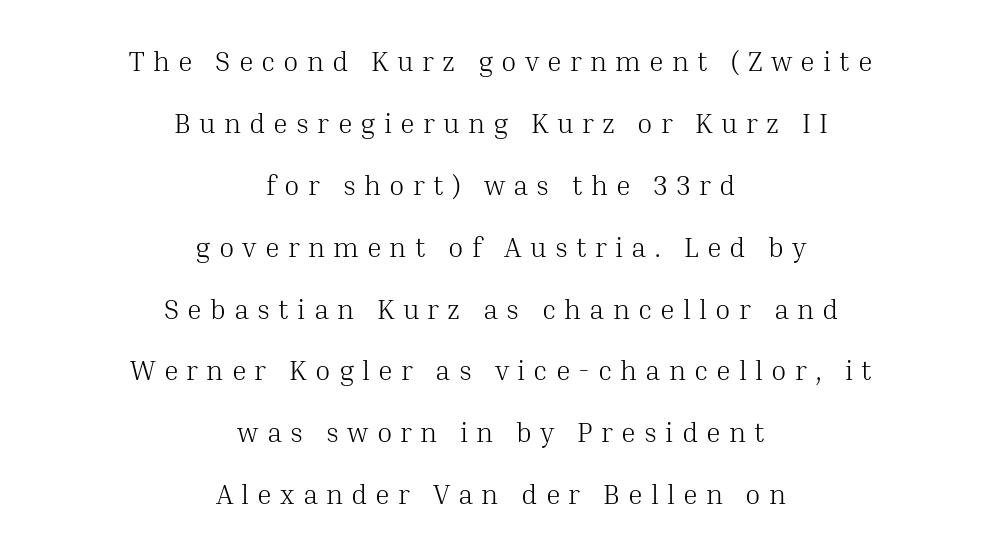
Letters rest on an invisible, unmarked baseline. Look at the tracking — it's clearly loosened, letters drifting apart. Ascenders rise straight up at ninety degrees. Weight: regular or lighter.
